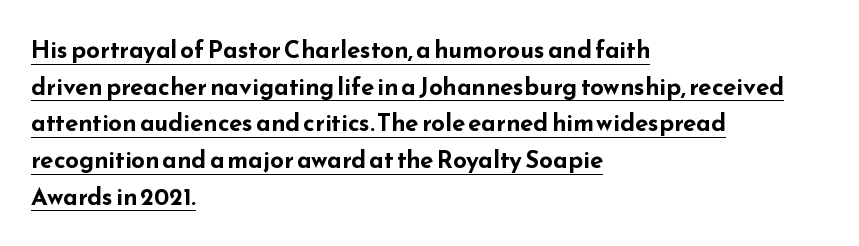
The image shows 24 px bold type, upright; set left-aligned, normal line spacing (1.53x), normal letter spacing, underlined.
